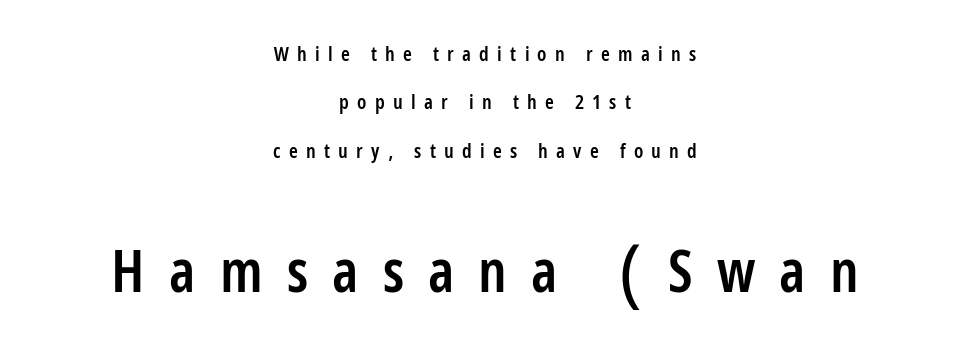
Q: Is the text bold? A: Semi-bold.
Q: Is the text italic (slanted)? A: No, it is upright.
Q: Is the typeface a serif or a sans-serif typeface? A: Sans-serif.
Q: Is the text underlined? A: No.
Q: How is the paragraph aligned? A: Centered.
Q: Is the spacing between letters normal or unusually wide? A: Unusually wide.
Q: Is the spacing between lines tight, normal or loose? A: Loose.
Q: Which block of text is set in a larger size, the first (top) or the second (bottom)? A: The second (bottom) one.
Q: Width (condensed, normal, or wide)? A: Condensed.
Q: Stroke contrast? A: Low.
Q: x-height? A: Large.
Q: Monospaced? A: No.
